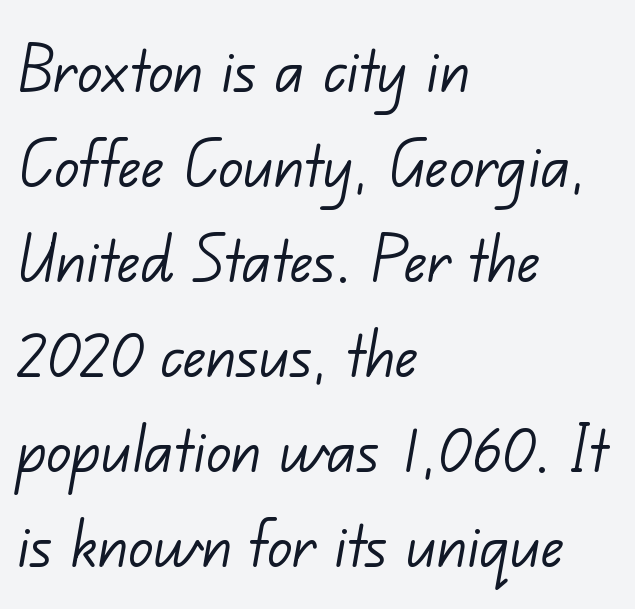
The image shows 76 px light sans-serif type; set left-aligned, normal line spacing (1.25x), normal letter spacing, not underlined; low stroke contrast and a small x-height.
